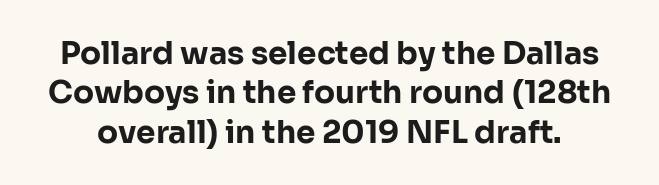
The image shows 31 px bold sans-serif type, upright; set normal line spacing (1.27x), normal letter spacing, not underlined; low stroke contrast and a medium x-height.
